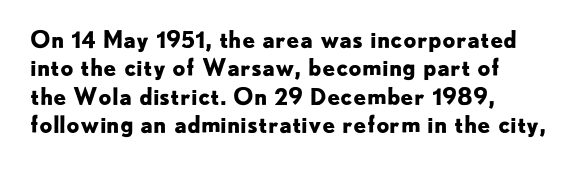
{"italic": "no", "bold": "yes", "underline": "no", "align": "left", "line_spacing_ratio": 1.23, "letter_spacing": "normal", "letter_spacing_em": 0.0, "glyph_px": 23}
